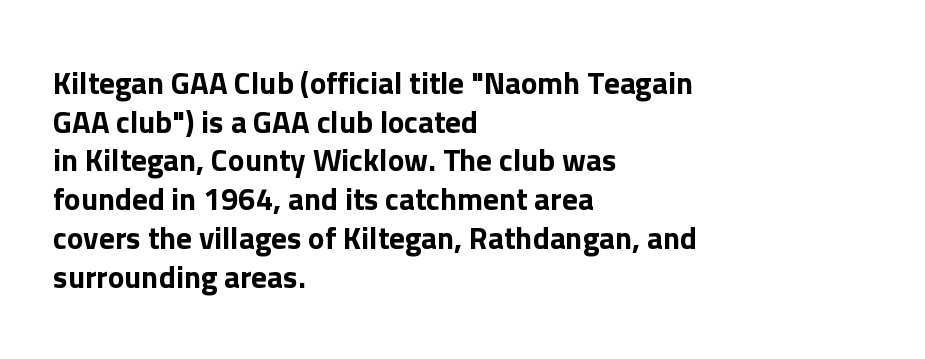
Q: Is the text italic (slanted)? A: No, it is upright.
Q: Is the typeface a serif or a sans-serif typeface? A: Sans-serif.
Q: Is the text underlined? A: No.
Q: How is the paragraph aligned? A: Left-aligned.
Q: Is the spacing between letters normal or unusually wide? A: Normal.
Q: Is the spacing between lines tight, normal or loose? A: Normal.
Q: Width (condensed, normal, or wide)? A: Normal.
Q: Stroke contrast? A: Low.
Q: x-height? A: Medium.
Q: Monospaced? A: No.
